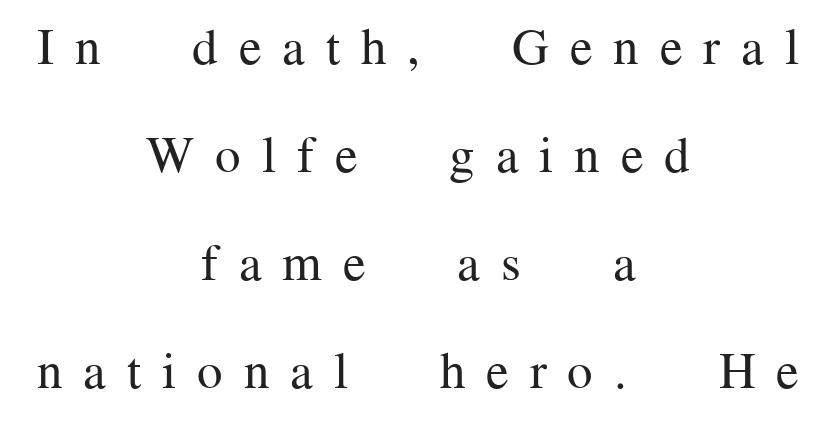
Characters remain perfectly vertical along every line. Weight: in the light-to-regular range. Underline: absent. The paragraph shown floats in the horizontal middle. What kind of face is this? One with serifs. Someone cranked the tracking dial way up on this one.
